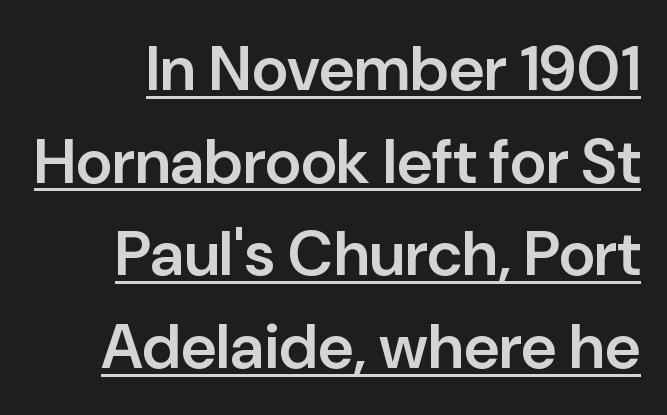
{"serif": "no", "italic": "no", "bold": "semi", "weight": "semibold", "width": "normal", "stroke_contrast": "low", "x_height": "medium", "monospaced": "no", "underline": "yes", "line_spacing": "normal", "line_spacing_ratio": 1.47, "letter_spacing": "normal", "letter_spacing_em": 0.0, "glyph_px": 63}
